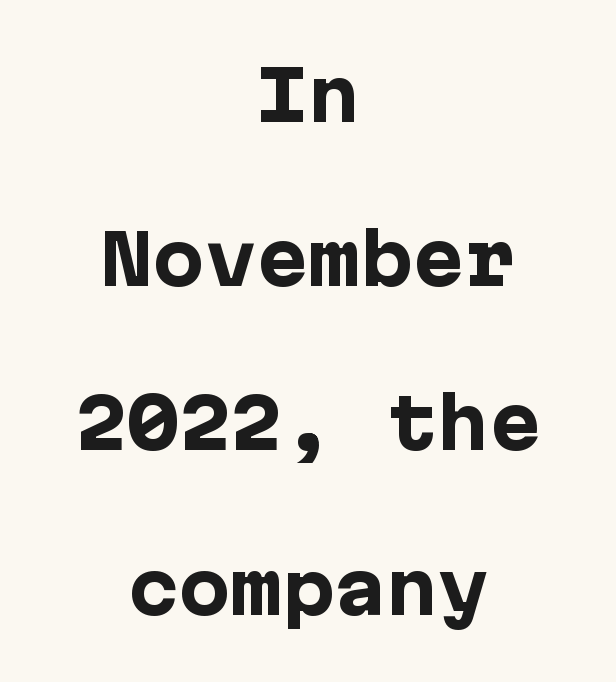
What kind of face is this? One without serifs — a sans. The sample has been set heavy, in full bold. Typeset on center — no edge is straight. You can tell it's not italic because the verticals are truly vertical.
